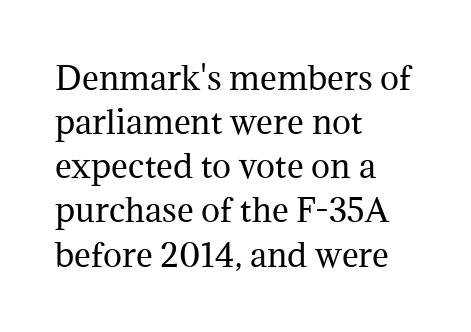
The image shows 32 px regular-weight serif type, upright; set left-aligned, normal line spacing (1.38x), normal letter spacing, not underlined; medium stroke contrast and a medium x-height.
